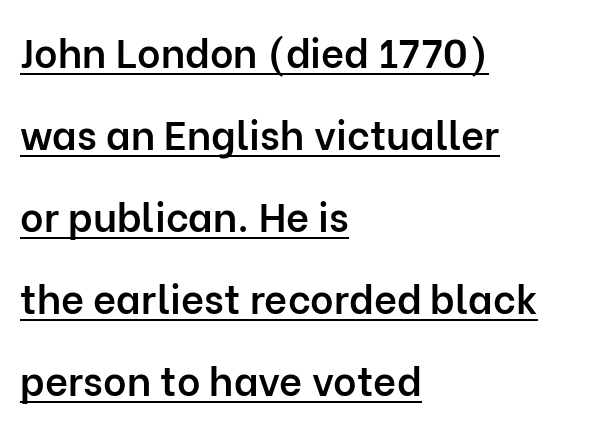
The letters carry no serifs — their stems end cleanly without finishing strokes. The passage is arranged the way most books set body copy — flush left. Underline: present. Tracking here is standard; glyphs follow each other at the usual distance. Weight: semibold (demi).
